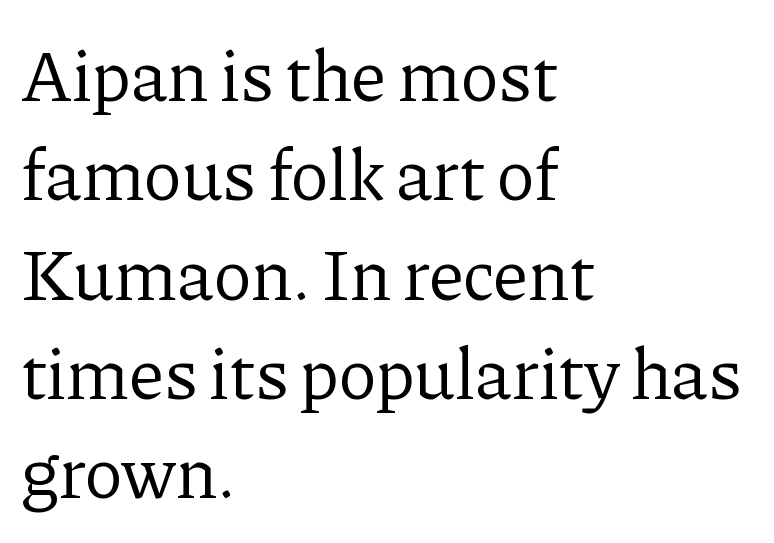
Q: Is the text bold? A: No.
Q: Is the text italic (slanted)? A: No, it is upright.
Q: Is the typeface a serif or a sans-serif typeface? A: Serif.
Q: Is the text underlined? A: No.
Q: How is the paragraph aligned? A: Left-aligned.
Q: Is the spacing between letters normal or unusually wide? A: Normal.
Q: Is the spacing between lines tight, normal or loose? A: Normal.
Q: Width (condensed, normal, or wide)? A: Normal.
Q: Stroke contrast? A: Low.
Q: x-height? A: Medium.
Q: Monospaced? A: No.
